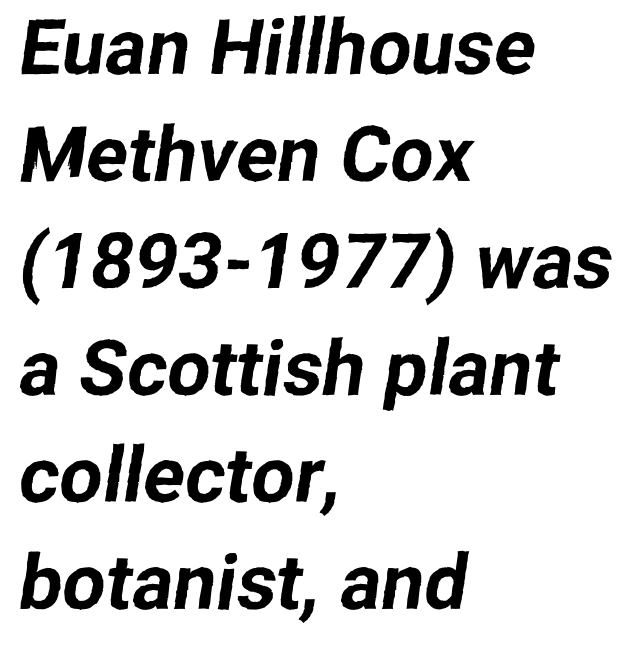
The type family on display is of the sans-serif kind. The foot of each line stays bare and open. Notice how the passage keeps a crisp vertical edge on the left only. These lines are rendered in a variable-pitch font. The letterforms sit shoulder to shoulder at normal distance. Reading down the column, the eye jumps a familiar distance to each next line.
